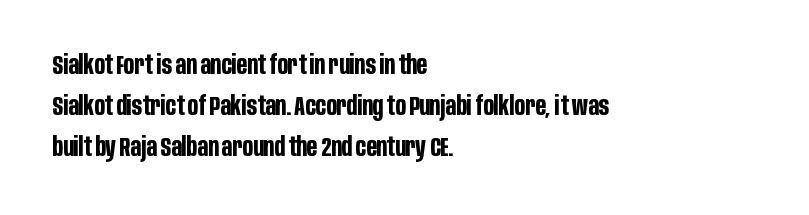
{"italic": "no", "bold": "yes", "underline": "no", "align": "left", "line_spacing": "normal", "line_spacing_ratio": 1.51, "letter_spacing": "normal", "letter_spacing_em": 0.0, "glyph_px": 27}
